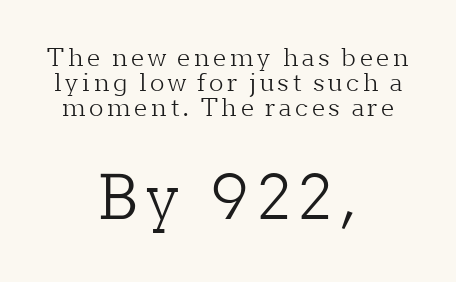
Q: Is the text bold? A: No.
Q: Is the text italic (slanted)? A: No, it is upright.
Q: Is the typeface a serif or a sans-serif typeface? A: Serif.
Q: Is the text underlined? A: No.
Q: How is the paragraph aligned? A: Centered.
Q: Is the spacing between lines tight, normal or loose? A: Tight.
Q: Which block of text is set in a larger size, the first (top) or the second (bottom)? A: The second (bottom) one.
Q: Width (condensed, normal, or wide)? A: Normal.
Q: Stroke contrast? A: Low.
Q: x-height? A: Medium.
Q: Monospaced? A: No.
